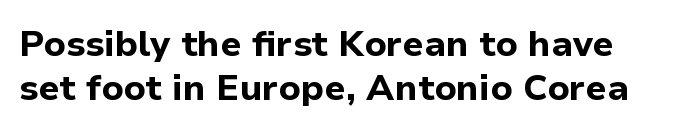
The image shows 36 px bold sans-serif type, upright; set left-aligned, line spacing 1.22x, normal letter spacing, not underlined; low stroke contrast and a medium x-height.
